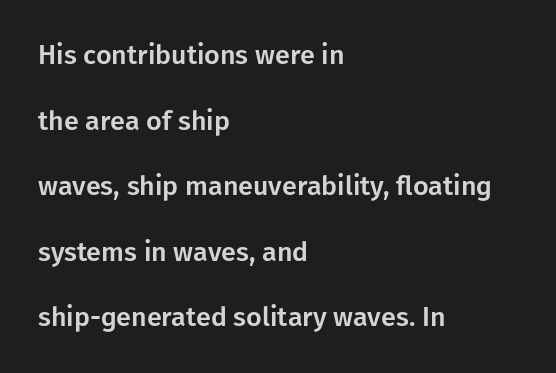
Q: Is the text italic (slanted)? A: No, it is upright.
Q: Is the text underlined? A: No.
Q: How is the paragraph aligned? A: Left-aligned.
Q: Is the spacing between letters normal or unusually wide? A: Normal.
Q: Is the spacing between lines tight, normal or loose? A: Loose.
